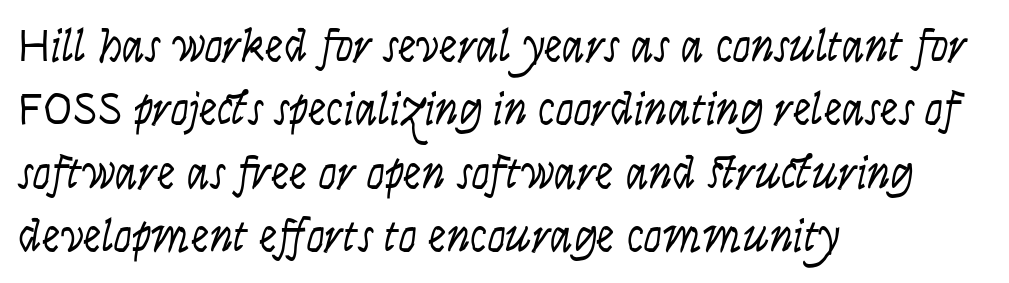
Honestly, the row spacing looks completely unremarkable. Character widths vary here, with narrow letters taking less room than wide ones. This is not heavy type; no bold has been used. Spacing between characters is what you'd get straight out of the box. Line beginnings align vertically; line endings do not. This rendering features lettering with no underline.
